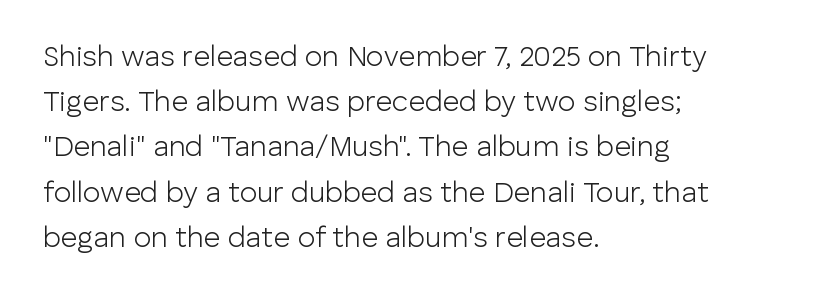
If you measured baseline to baseline, you'd find a middling distance. Looks like regular typesetting: each glyph gets only the width it needs. The foot of each line stays bare and open. A roman cut, with each character standing at attention. Typeset ragged right — the left edge is the straight one. No chunkiness to these letters — they're not bold.
